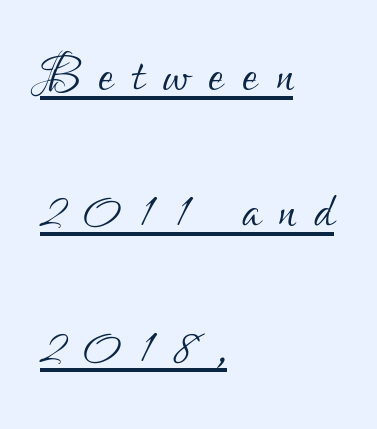
The typeface has the unassuming heft of standard copy or less. One glance says open: line gaps are wider than usual. A typographer would call this underscored text. Type style note: lacks serifs.
